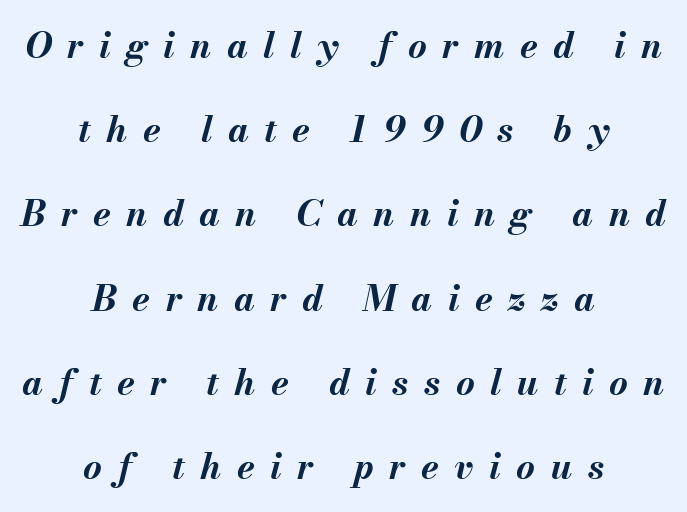
{"italic": "yes", "lean": "right", "slant_degrees": 13, "bold": "yes", "weight": "bold", "width": "normal", "stroke_contrast": "medium", "x_height": "small", "monospaced": "no", "underline": "no", "align": "center", "line_spacing": "loose", "line_spacing_ratio": 2.34, "letter_spacing": "wide", "letter_spacing_em": 0.43, "glyph_px": 36}
